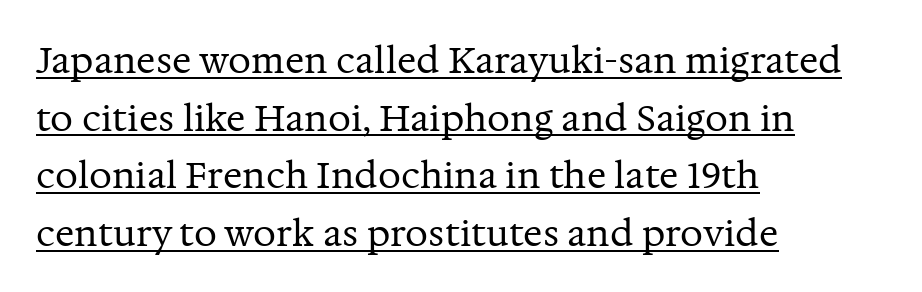
The image shows 36 px regular-weight serif type, upright; set left-aligned, normal line spacing (1.6x), normal letter spacing, underlined; medium stroke contrast and a medium x-height.
